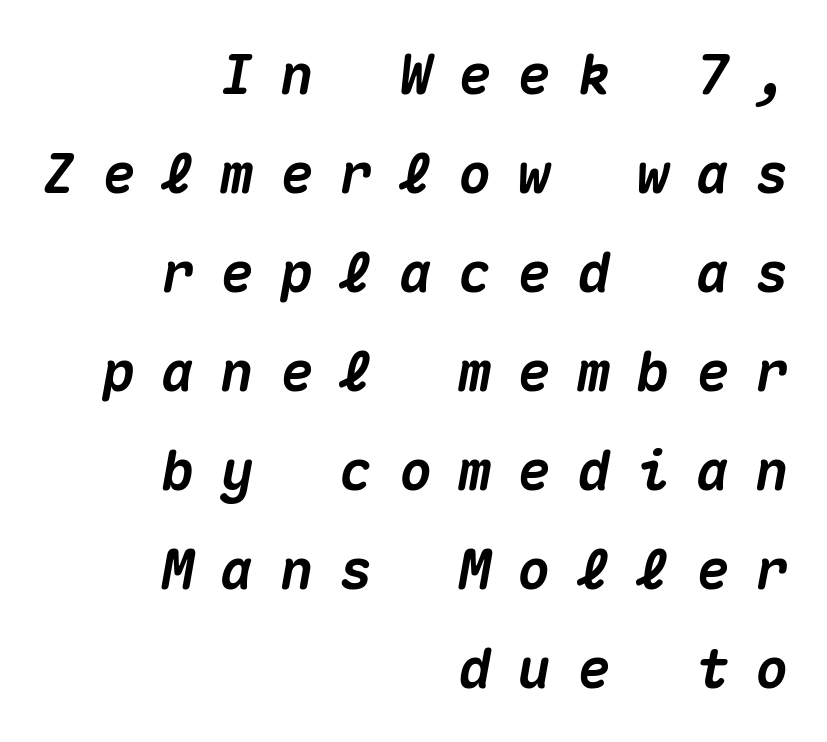
Think of a typewriter: that constant character pitch is what you see here. How are the letters spaced? Widely, with obvious added tracking. Anything drawn beneath the words? Only blank space. Quick note: italic.
